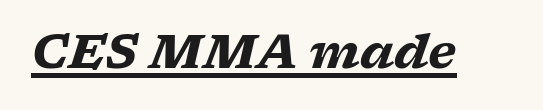
Beneath each row of characters lies a ruled line. Emphasis by weight is at full strength: bold. The typography opts for an oblique posture over an upright one. Does extra space separate the letters? No, they use regular spacing. You could not count columns in this text — the font is proportionally spaced.
